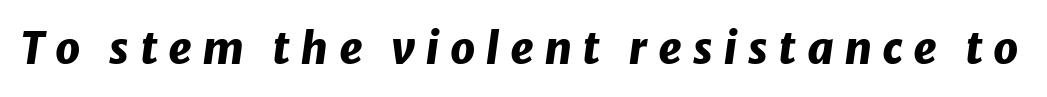
This sample has the flowing, uneven cadence of proportional lettering. Display-style spreading of the glyphs; the letterfit is very open. Weight: bold. The glyphs are unaccompanied by any horizontal stroke below them.
